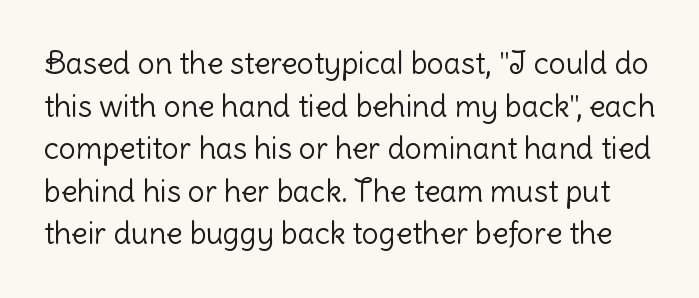
Summary of weight: not heavy and not bold. Standard letterfit; no display-style spreading of the glyphs. Notice how the stems are strictly vertical — no italics here. Rows of type keep a routine distance in the vertical direction.
